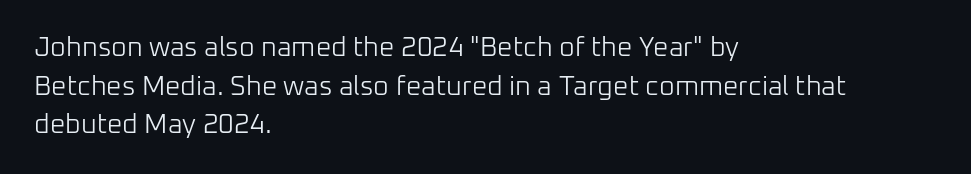
{"italic": "no", "bold": "no", "underline": "no", "align": "left", "line_spacing": "normal", "line_spacing_ratio": 1.43, "letter_spacing": "normal", "letter_spacing_em": 0.0, "glyph_px": 27}
